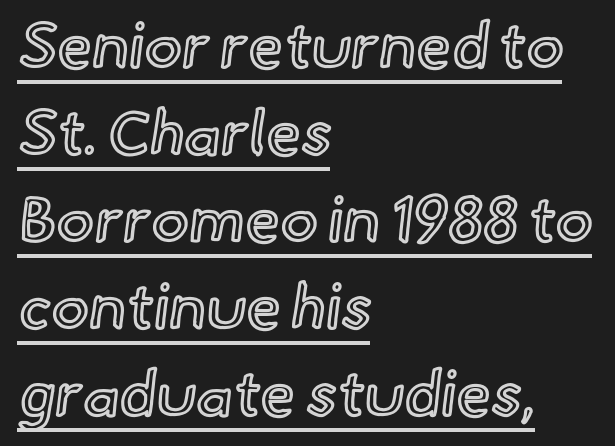
{"width": "normal", "x_height": "small", "monospaced": "no", "underline": "yes", "align": "left", "line_spacing": "normal", "line_spacing_ratio": 1.38, "letter_spacing": "normal", "letter_spacing_em": 0.0, "glyph_px": 63}
